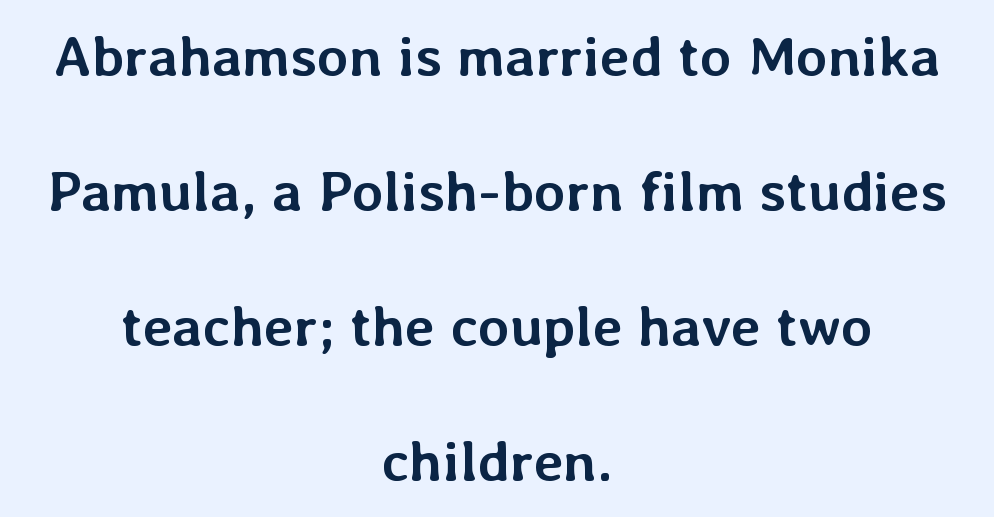
{"italic": "no", "bold": "yes", "weight": "semibold", "width": "normal", "stroke_contrast": "low", "x_height": "medium", "monospaced": "no", "underline": "no", "align": "center", "line_spacing": "loose", "line_spacing_ratio": 2.37, "letter_spacing": "normal", "letter_spacing_em": 0.0, "glyph_px": 57}
